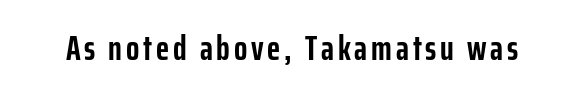
The foot of each line stays bare and open. Every character sits straight up, as roman type does. I'd call this a sans setting — the letters go barefoot. Typesetter's note: full bold, strokes at maximum text heaviness. Note the varied advance widths — an 'i' is clearly narrower than an 'm'.
